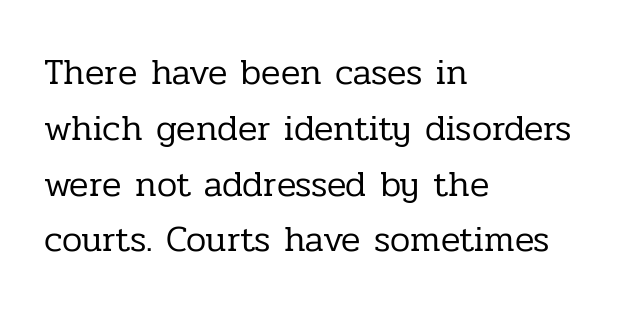
The image shows 36 px regular-weight serif type, upright; set left-aligned, normal line spacing (1.55x), normal letter spacing, not underlined; low stroke contrast and a medium x-height.
